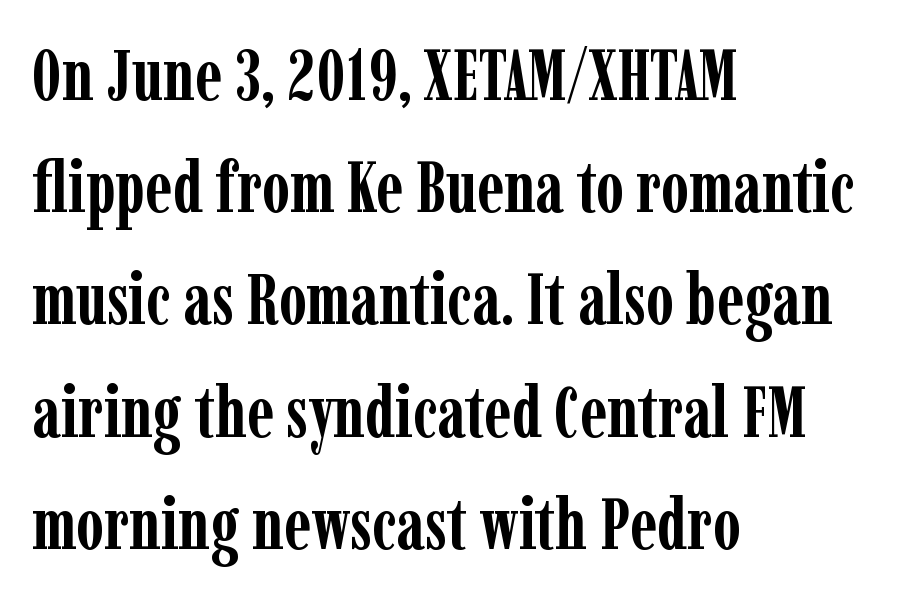
{"serif": "yes", "italic": "no", "bold": "yes", "weight": "semibold", "width": "condensed", "stroke_contrast": "low", "x_height": "medium", "monospaced": "no", "underline": "no", "align": "left", "line_spacing": "normal", "line_spacing_ratio": 1.58, "letter_spacing": "normal", "letter_spacing_em": 0.0, "glyph_px": 71}
